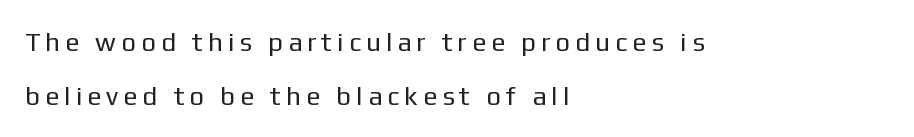
Leftover space on each line is placed entirely after the last word. Caption: expanded tracking, letters set apart. You can tell it's not italic because the verticals are truly vertical. A clean baseline with only descenders dipping below it. Counters stay open thanks to moderate or lighter strokes.
